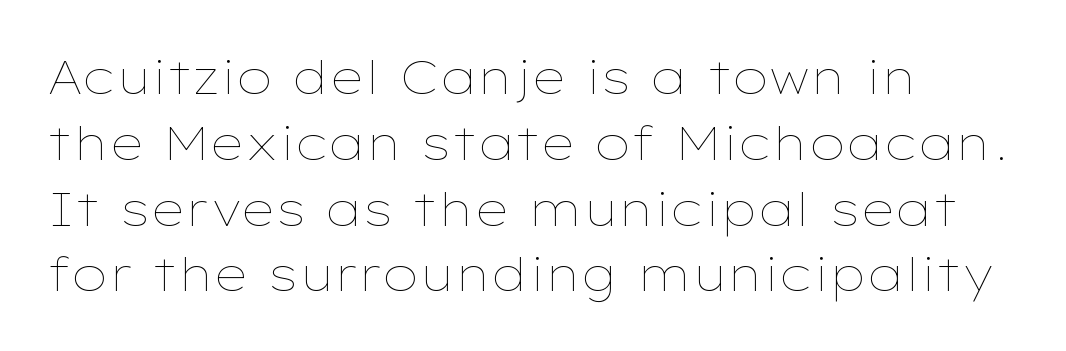
Q: Is the text bold? A: No.
Q: Is the text italic (slanted)? A: No, it is upright.
Q: Is the text underlined? A: No.
Q: How is the paragraph aligned? A: Left-aligned.
Q: Is the spacing between letters normal or unusually wide? A: Normal.
Q: Is the spacing between lines tight, normal or loose? A: Normal.
Q: Width (condensed, normal, or wide)? A: Wide.
Q: Stroke contrast? A: Low.
Q: x-height? A: Medium.
Q: Monospaced? A: No.
